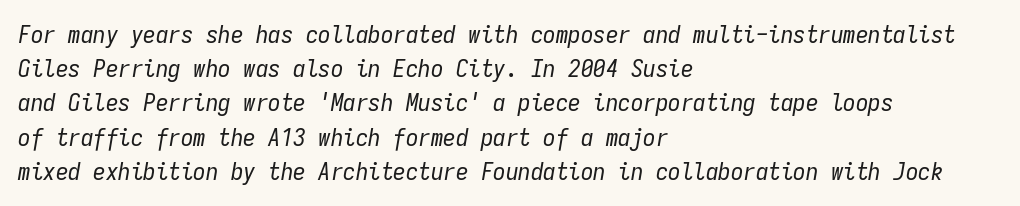
The image shows 25 px text type, italic (leaning right); set left-aligned, normal line spacing (1.37x), normal letter spacing, not underlined.
